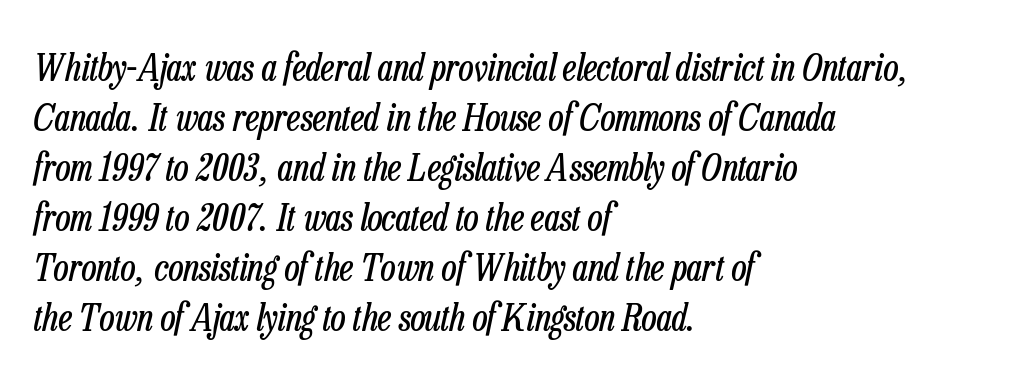
The image shows 37 px regular-weight, condensed type, italic (leaning right); set left-aligned, normal line spacing (1.35x), normal letter spacing, not underlined; low stroke contrast and a medium x-height.
